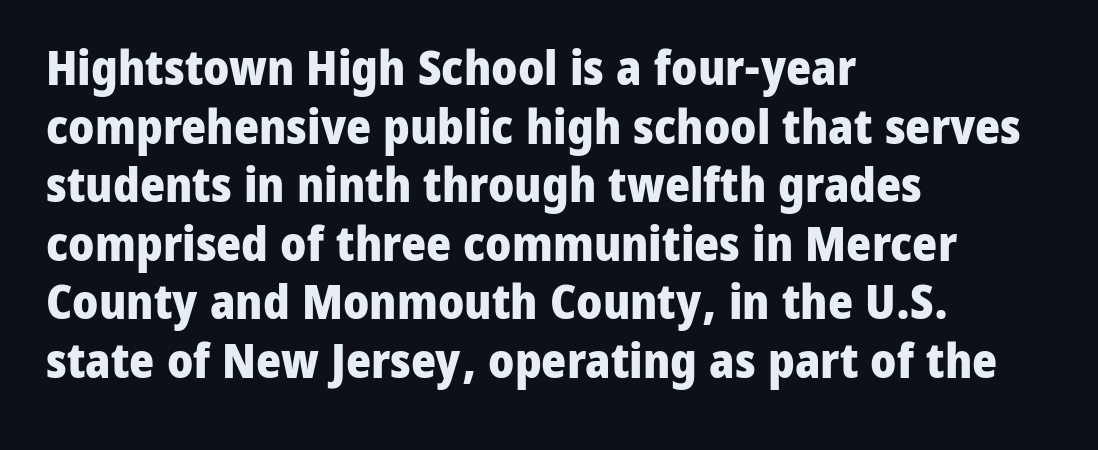
The image shows 48 px heavy sans-serif type, upright; set left-aligned, line spacing 1.22x, normal letter spacing, not underlined; low stroke contrast and a medium x-height.
